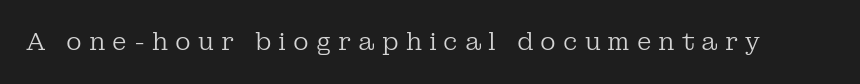
The image shows 24 px text type, upright; set unusually wide letter spacing (+0.29 em), not underlined.
